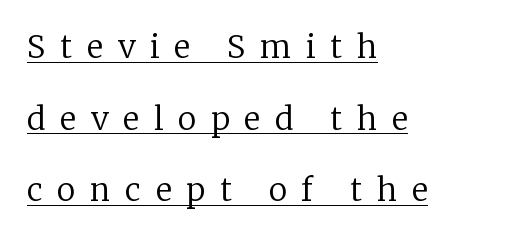
{"serif": "yes", "italic": "no", "bold": "no", "weight": "regular", "width": "normal", "stroke_contrast": "low", "x_height": "medium", "monospaced": "no", "underline": "yes", "align": "left", "line_spacing": "loose", "line_spacing_ratio": 2.31, "letter_spacing": "wide", "letter_spacing_em": 0.48, "glyph_px": 31}
